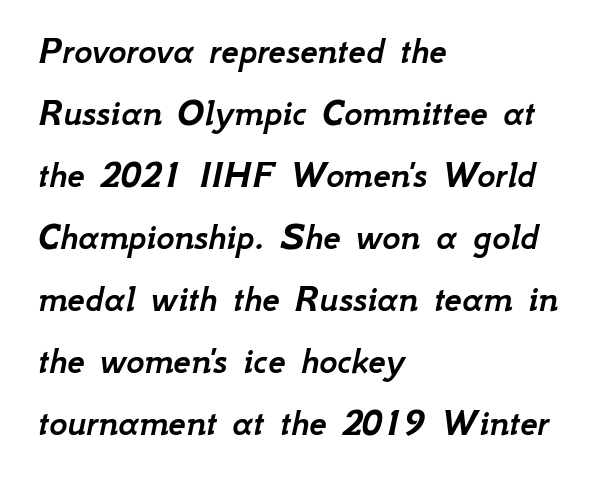
Each letter keeps its own natural width here, so spacing adapts to shape. The lines in this sample share a left origin and differ only in where they stop. This rendering leaves character spacing at its baseline value. Characters are canted at an angle relative to the baseline's perpendicular. This rendering features lettering with no underline. This sample keeps an unexceptional amount of space between lines.
